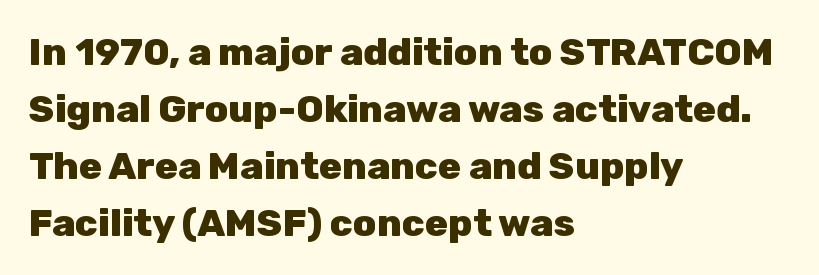
The image shows 38 px heavy sans-serif type, upright; set left-aligned, normal line spacing (1.5x), normal letter spacing, not underlined; low stroke contrast and a medium x-height.
